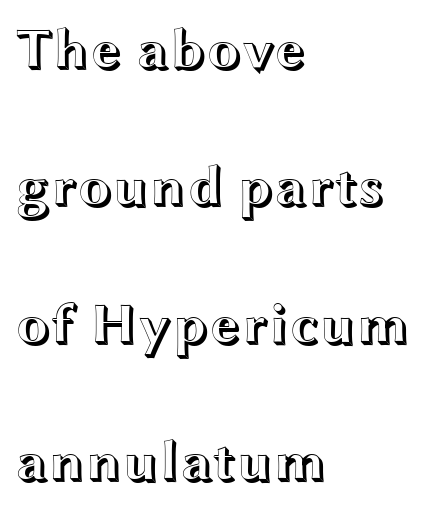
The image shows 57 px wide type, upright; set left-aligned, loose line spacing (2.41x), normal letter spacing, not underlined; a medium x-height.
